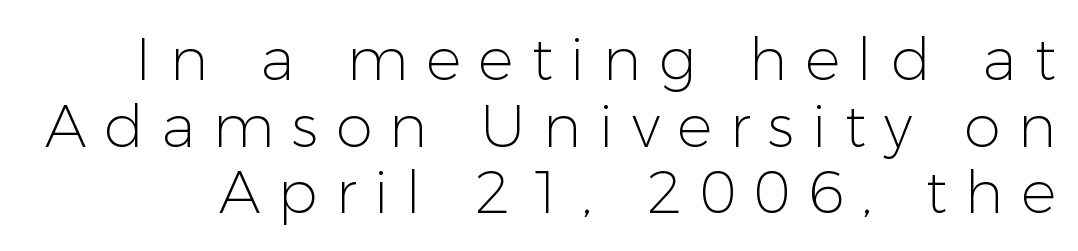
Successive baselines arrive quickly, one right under another. Heft: none added — not bold. The glyphs are unaccompanied by any horizontal stroke below them. No feet cap the strokes, marking this as sans-serif type. A typesetter would call this proportional, since set widths differ per character.
